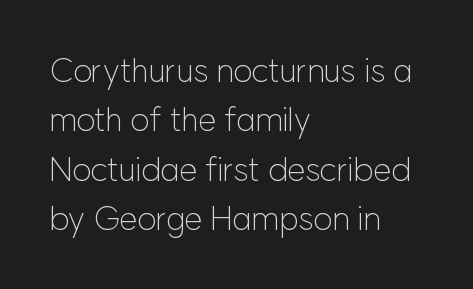
The ragged edge is on the right, which tells us the setting is flush left. Default kerning and tracking; the words read as compact shapes. Is this a sans? Yes — the strokes have no serifs. Vertically, the passage feels balanced, rows spaced as you'd expect.
